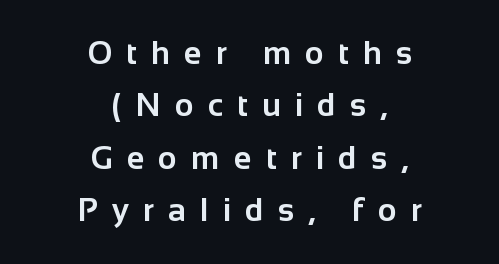
The image shows 32 px bold sans-serif type, upright; set centered, normal line spacing (1.64x), unusually wide letter spacing (+0.45 em), not underlined; low stroke contrast and a medium x-height.
